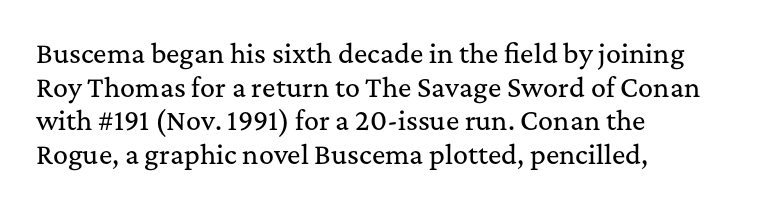
{"italic": "no", "underline": "no", "align": "left", "line_spacing": "normal", "line_spacing_ratio": 1.35, "letter_spacing": "normal", "letter_spacing_em": 0.0, "glyph_px": 25}
